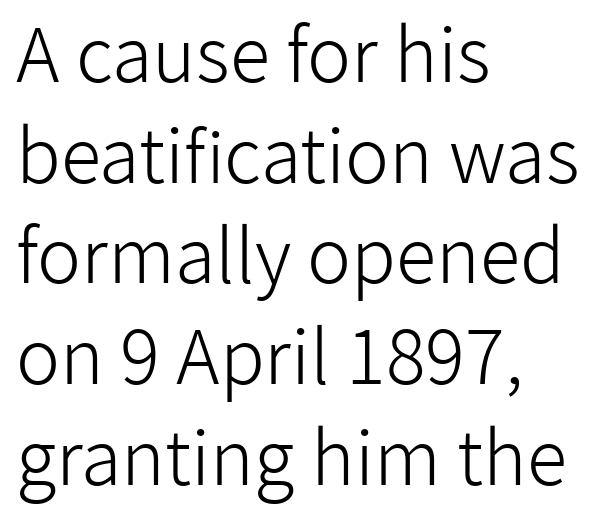
A normal amount of white space separates one row of letters from the next. No feet cap the strokes, marking this as sans-serif type. The passage shown is typed in a proportional face where columns would drift. Vertical strokes here are truly vertical.
